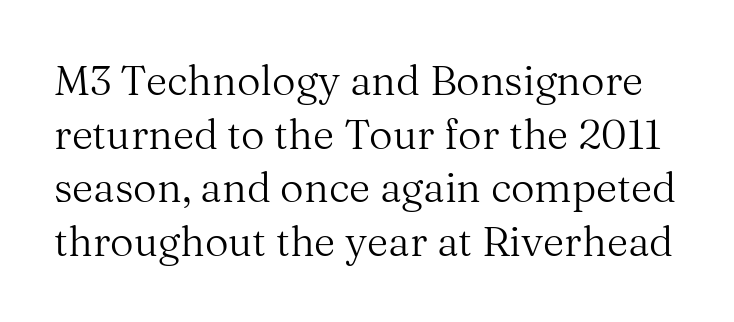
This is serif lettering, the kind often seen in printed books. Varying glyph widths throughout — classic text-font behaviour. The horizontal fit of the characters is conventional and even. The area under the type is left untouched. Posture: vertical.
